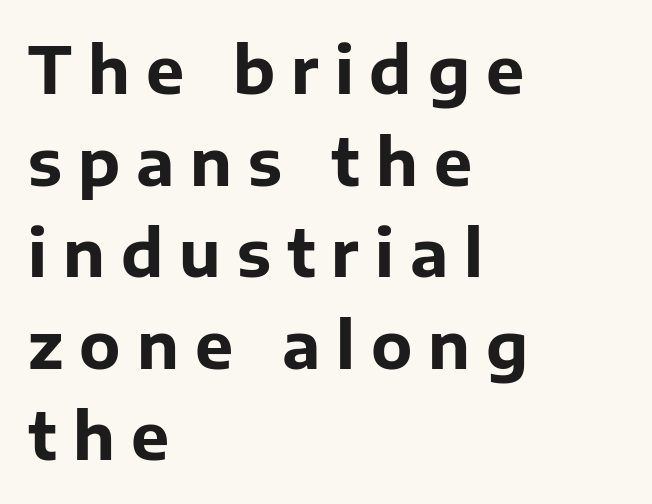
{"serif": "no", "italic": "no", "bold": "yes", "weight": "bold", "width": "normal", "stroke_contrast": "low", "x_height": "medium", "monospaced": "no", "underline": "no", "align": "left", "line_spacing": "normal", "line_spacing_ratio": 1.43, "letter_spacing": "wide", "letter_spacing_em": 0.25, "glyph_px": 64}
